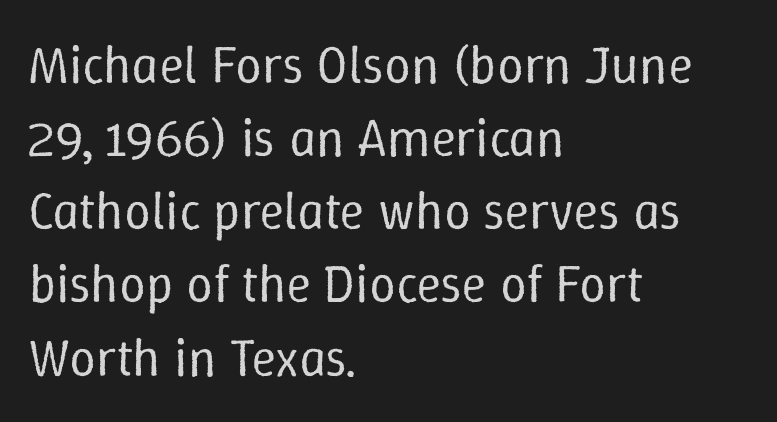
{"italic": "no", "bold": "no", "weight": "regular", "width": "normal", "stroke_contrast": "low", "x_height": "medium", "monospaced": "no", "underline": "no", "align": "left", "line_spacing": "normal", "line_spacing_ratio": 1.38, "letter_spacing": "normal", "letter_spacing_em": 0.0, "glyph_px": 53}
